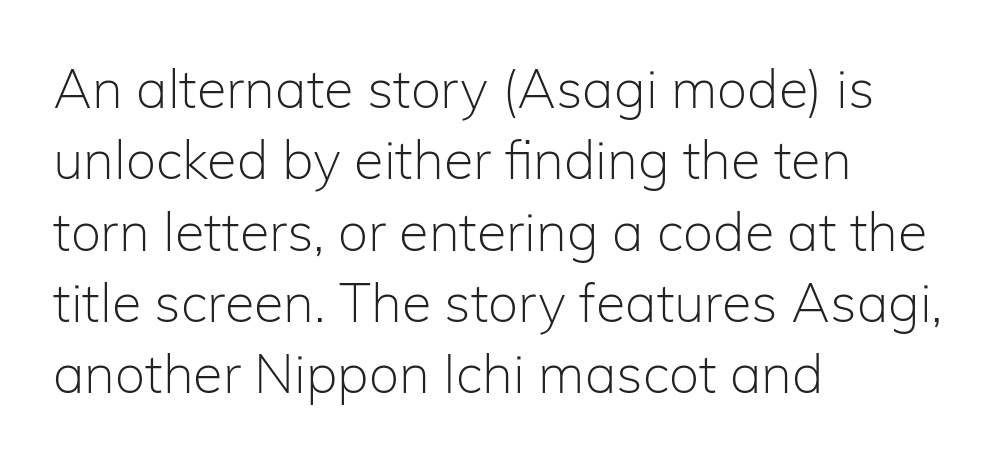
You could not count columns in this text — the font is proportionally spaced. This rendering features lettering with no underline. This is the regular roman posture of the typeface. Are there feet on the stems? There aren't — it's a sans. The line-height multiplier appears to be the usual default.
